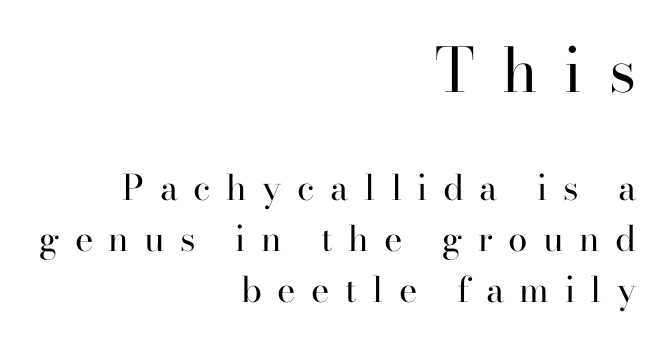
{"serif": "yes", "italic": "no", "bold": "no", "weight": "regular", "width": "normal", "stroke_contrast": "high", "x_height": "small", "monospaced": "no", "underline": "no", "align": "right", "line_spacing": "normal", "line_spacing_ratio": 1.45, "letter_spacing": "wide", "letter_spacing_em": 0.44, "larger_block": "first", "size_ratio": 1.74, "glyph_px": 61}
